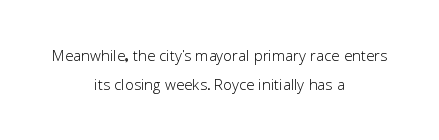
Q: Is the text bold? A: No.
Q: Is the text italic (slanted)? A: No, it is upright.
Q: Is the text underlined? A: No.
Q: How is the paragraph aligned? A: Centered.
Q: Is the spacing between letters normal or unusually wide? A: Normal.
Q: Is the spacing between lines tight, normal or loose? A: Normal.
